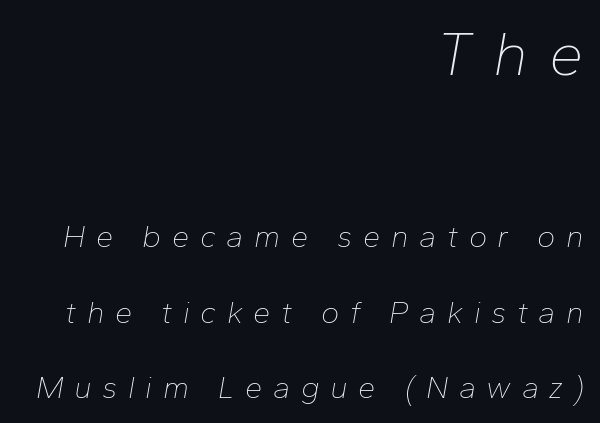
{"italic": "yes", "lean": "right", "slant_degrees": 10, "bold": "no", "weight": "thin", "width": "normal", "stroke_contrast": "low", "x_height": "medium", "monospaced": "no", "underline": "no", "align": "right", "line_spacing": "loose", "line_spacing_ratio": 2.44, "letter_spacing": "wide", "letter_spacing_em": 0.34, "larger_block": "first", "size_ratio": 2.0, "glyph_px": 62}
